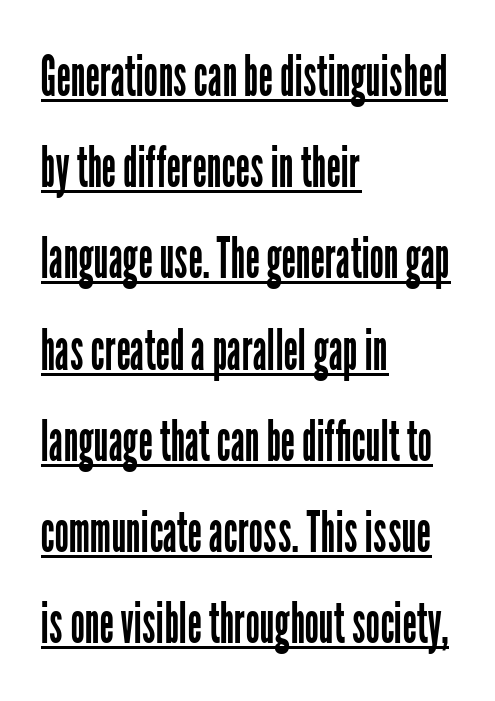
These glyphs show unthickened strokes, regular width or finer. Posture: vertical. This sample has the flowing, uneven cadence of proportional lettering. Each line of the rendering has a horizontal stroke beneath the glyphs. Regarding leading, the lines here are spaced in the standard way.
